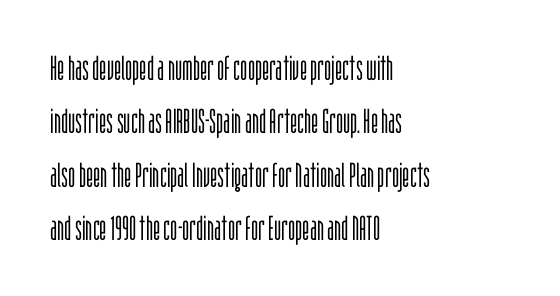
Nobody drew a line under any word here. The paragraph shown leans on its left margin. Spacing between characters is what you'd get straight out of the box. Ordinary non-slanted type is in use. The vertical gap from one line to the next is medium. Compared with a typical body face, this is equally light or lighter still.
